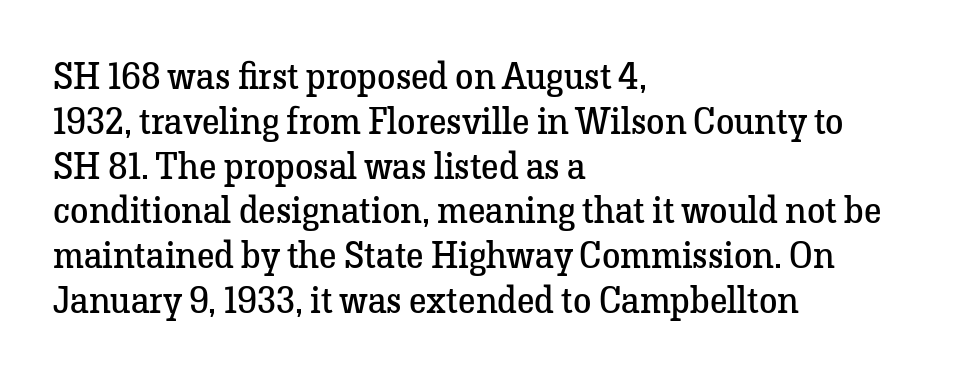
The passage is arranged the way most books set body copy — flush left. The typeface chosen for these lines features serifs. No letter is thick-stroked: the sample isn't bold. Observe the ordinary spacing: letters are neighbours, not strangers. Character widths vary here, with narrow letters taking less room than wide ones.
